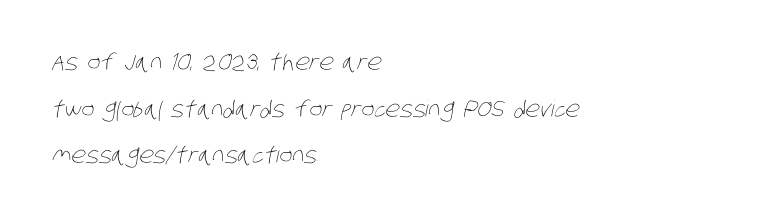
Only glyphs here, with clear space below each row. Layout note: lines flush left. Widely set lines give the paragraph a tall, airy silhouette. This rendering leaves character spacing at its baseline value. The strokes carry an ordinary text weight at most.
